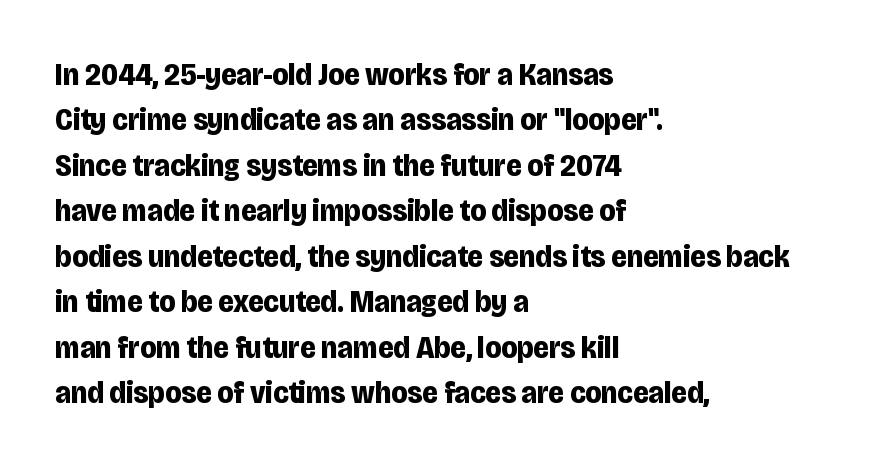
{"serif": "no", "italic": "no", "bold": "yes", "weight": "bold", "width": "condensed", "stroke_contrast": "low", "x_height": "large", "monospaced": "no", "underline": "no", "align": "left", "line_spacing": "normal", "line_spacing_ratio": 1.42, "letter_spacing": "normal", "letter_spacing_em": 0.0, "glyph_px": 32}
